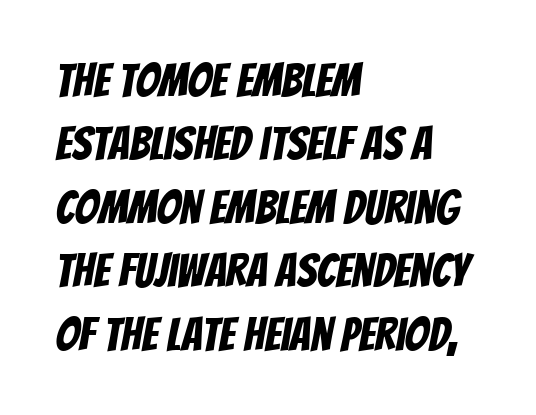
Note: no serifs on the glyphs. The tracking reads as untouched default to a designer's eye. The block of text has a typical density, with ordinary space between rows. This rendering uses left alignment, leaving the right contour irregular. The specimen omits any rule beneath the text block's lines.
